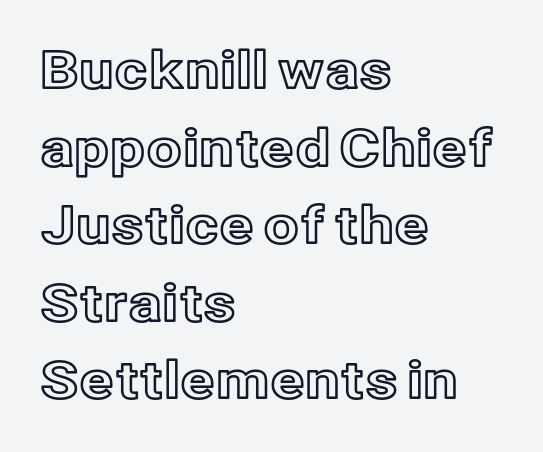
The image shows 51 px text type, upright; set left-aligned, normal line spacing (1.52x), normal letter spacing, not underlined; a medium x-height.
